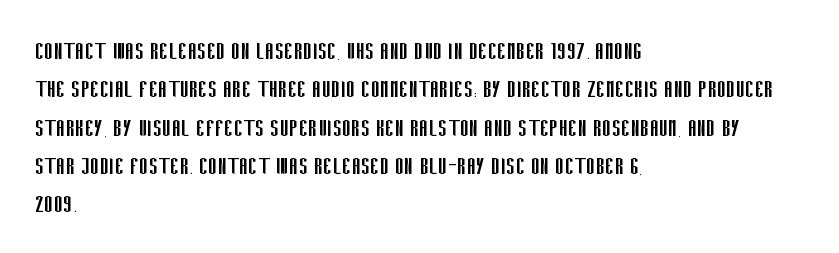
{"serif": "no", "italic": "no", "bold": "no", "weight": "regular", "width": "condensed", "stroke_contrast": "low", "x_height": "large", "monospaced": "no", "underline": "no", "align": "left", "line_spacing": "normal", "line_spacing_ratio": 1.37, "letter_spacing": "normal", "letter_spacing_em": 0.0, "glyph_px": 28}
